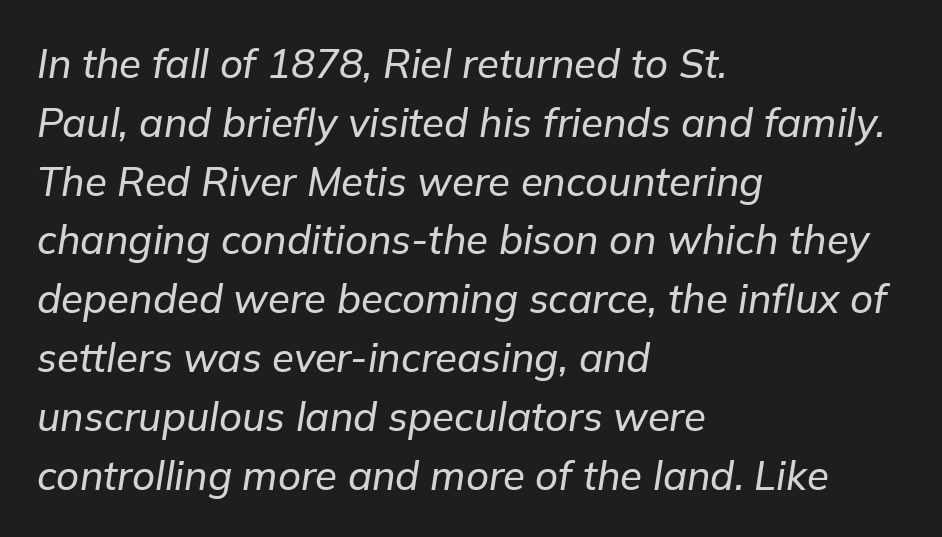
{"italic": "yes", "lean": "right", "slant_degrees": 9, "width": "normal", "stroke_contrast": "low", "x_height": "medium", "monospaced": "no", "underline": "no", "align": "left", "line_spacing": "normal", "line_spacing_ratio": 1.47, "letter_spacing": "normal", "letter_spacing_em": 0.0, "glyph_px": 40}
